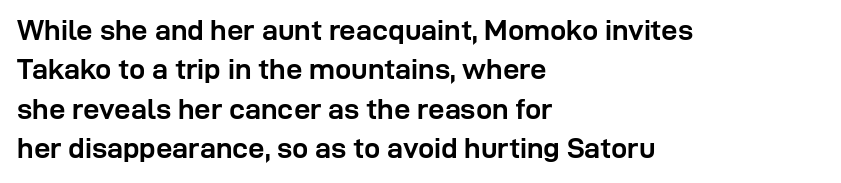
Q: Is the text bold? A: Yes.
Q: Is the text italic (slanted)? A: No, it is upright.
Q: Is the typeface a serif or a sans-serif typeface? A: Sans-serif.
Q: Is the text underlined? A: No.
Q: How is the paragraph aligned? A: Left-aligned.
Q: Is the spacing between letters normal or unusually wide? A: Normal.
Q: Is the spacing between lines tight, normal or loose? A: Normal.
Q: Width (condensed, normal, or wide)? A: Normal.
Q: Stroke contrast? A: Low.
Q: x-height? A: Medium.
Q: Monospaced? A: No.
